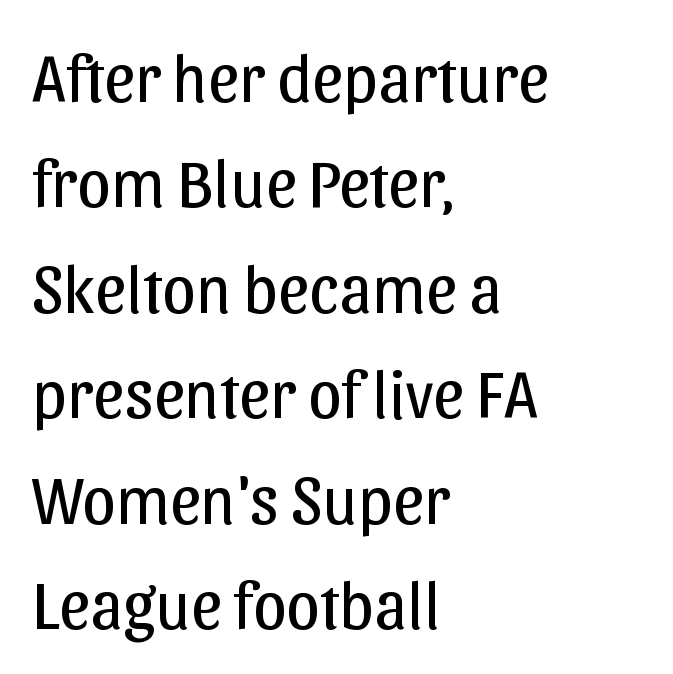
Q: Is the text bold? A: No.
Q: Is the text italic (slanted)? A: No, it is upright.
Q: Is the typeface a serif or a sans-serif typeface? A: Sans-serif.
Q: Is the text underlined? A: No.
Q: How is the paragraph aligned? A: Left-aligned.
Q: Is the spacing between letters normal or unusually wide? A: Normal.
Q: Is the spacing between lines tight, normal or loose? A: Normal.
Q: Width (condensed, normal, or wide)? A: Normal.
Q: Stroke contrast? A: Low.
Q: x-height? A: Medium.
Q: Monospaced? A: No.
